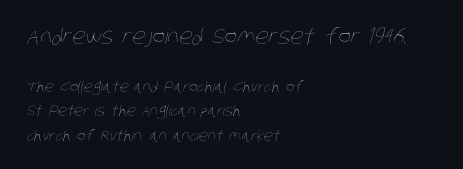
Q: Is the text bold? A: No.
Q: Is the text underlined? A: No.
Q: How is the paragraph aligned? A: Left-aligned.
Q: Is the spacing between letters normal or unusually wide? A: Normal.
Q: Which block of text is set in a larger size, the first (top) or the second (bottom)? A: The first (top) one.
